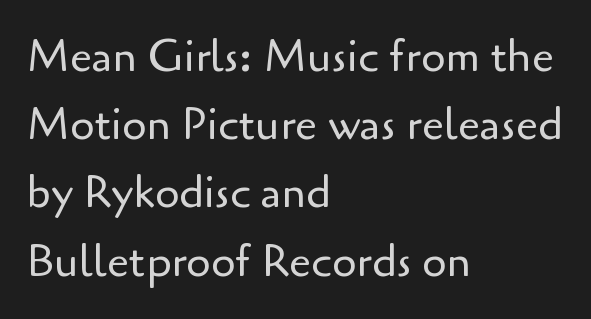
The passage is arranged the way most books set body copy — flush left. These lines keep a tight, regular rhythm from letter to letter. The space beneath each line is pristine and unruled. Do the characters align in a grid? No, the font is proportional. How would I describe the line gaps? Plain and ordinary.
